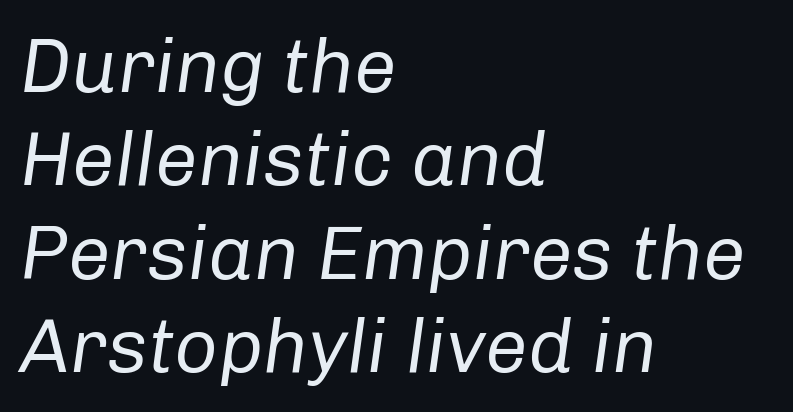
Q: Is the text bold? A: No.
Q: Is the text italic (slanted)? A: Yes, it leans right by about 8 degrees.
Q: Is the text underlined? A: No.
Q: How is the paragraph aligned? A: Left-aligned.
Q: Is the spacing between letters normal or unusually wide? A: Normal.
Q: Width (condensed, normal, or wide)? A: Normal.
Q: Stroke contrast? A: Low.
Q: x-height? A: Medium.
Q: Monospaced? A: No.
